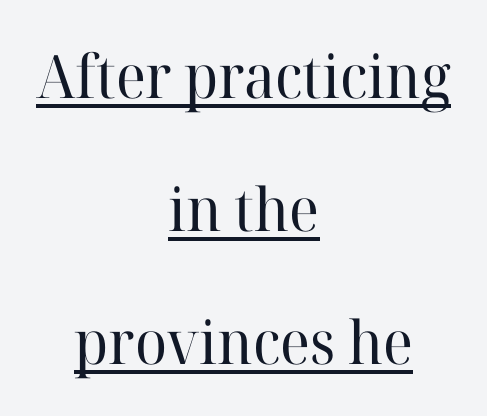
The image shows 60 px regular-weight serif type, upright; set centered, loose line spacing (2.22x), normal letter spacing, underlined; high stroke contrast and a medium x-height.
